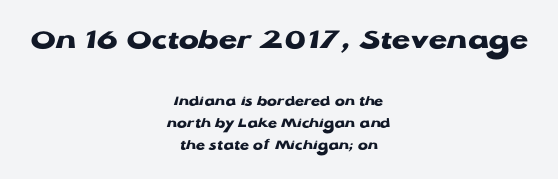
{"serif": "no", "italic": "no", "bold": "yes", "weight": "heavy", "width": "wide", "stroke_contrast": "low", "x_height": "medium", "monospaced": "no", "underline": "no", "align": "center", "line_spacing": "normal", "line_spacing_ratio": 1.47, "letter_spacing": "normal", "letter_spacing_em": 0.0, "larger_block": "first", "size_ratio": 2.0, "glyph_px": 30}
